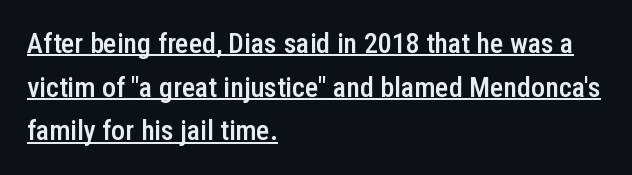
The passage shown is typeset with a sans-serif family. A roman cut, with each character standing at attention. A typesetter would call this proportional, since set widths differ per character. The typesetter has applied underlining to the passage shown. Spacing between characters is what you'd get straight out of the box.
